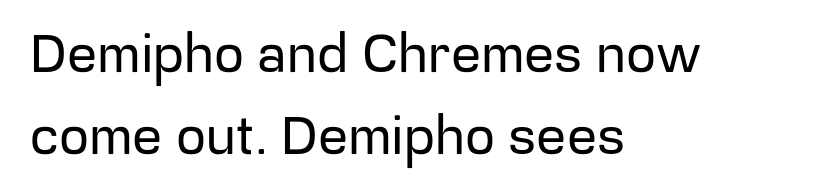
The image shows 53 px sans-serif type, upright; set left-aligned, normal line spacing (1.54x), normal letter spacing, not underlined; low stroke contrast and a medium x-height.
